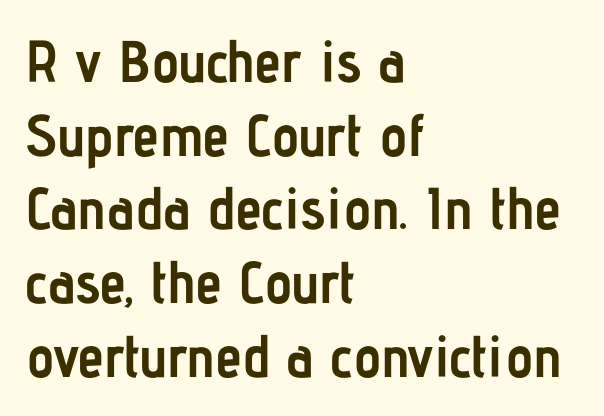
These lines keep a tight, regular rhythm from letter to letter. Every letter is thick-stroked: bold, no question. Proportional: the letters do not fall into vertical columns. The type sits square on the baseline with zero lean. Honestly, there is no underline to notice here at all. Visually the block forms a straight wall on the left and a jagged coastline on the right.
